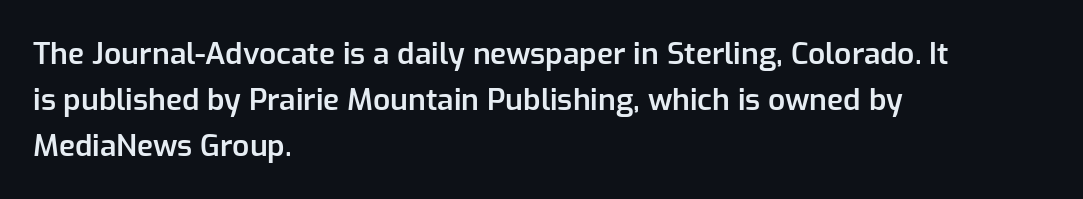
Type without underlining. One-word summary of the alignment: left. Style check: upright. Typographic density is moderately raised because the face is semibold. Regarding leading, the lines here are spaced in the standard way. Spacing verdict: proportional, widths tailored to each character.
